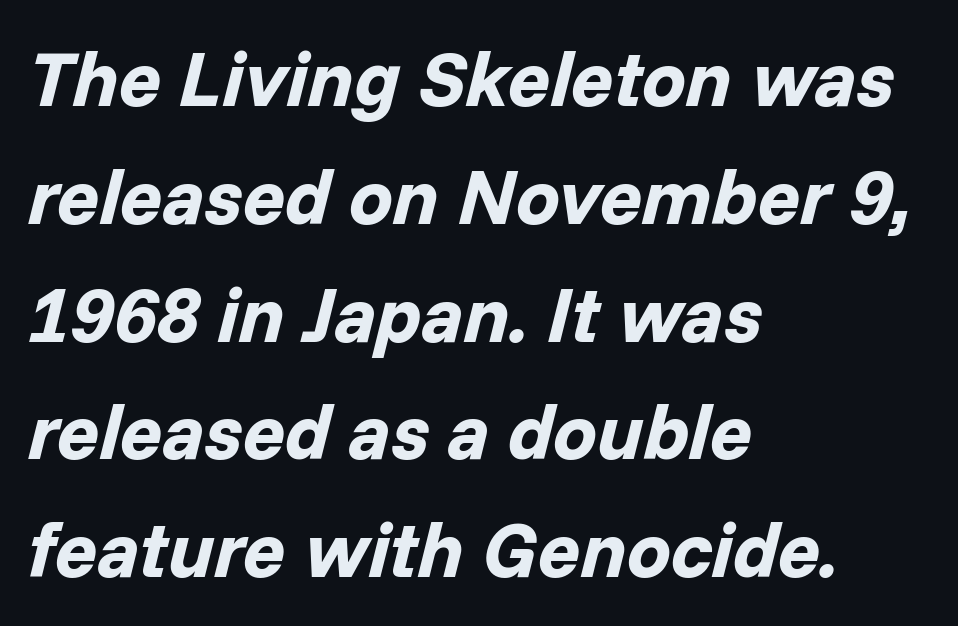
The image shows 78 px bold type, italic (leaning right); set left-aligned, normal line spacing (1.51x), normal letter spacing, not underlined; low stroke contrast and a medium x-height.
